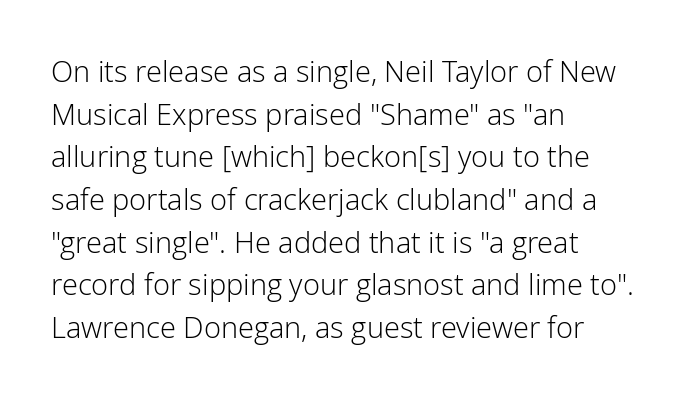
{"serif": "no", "italic": "no", "bold": "no", "weight": "light", "width": "normal", "stroke_contrast": "low", "x_height": "medium", "monospaced": "no", "underline": "no", "align": "left", "line_spacing": "normal", "line_spacing_ratio": 1.47, "letter_spacing": "normal", "letter_spacing_em": 0.0, "glyph_px": 29}
